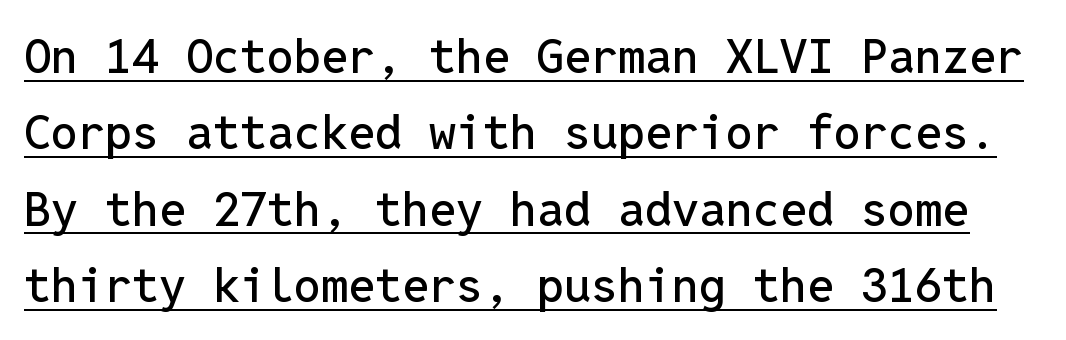
The image shows 48 px sans-serif type, upright, monospaced; set normal line spacing (1.59x), normal letter spacing, underlined; low stroke contrast and a medium x-height.
